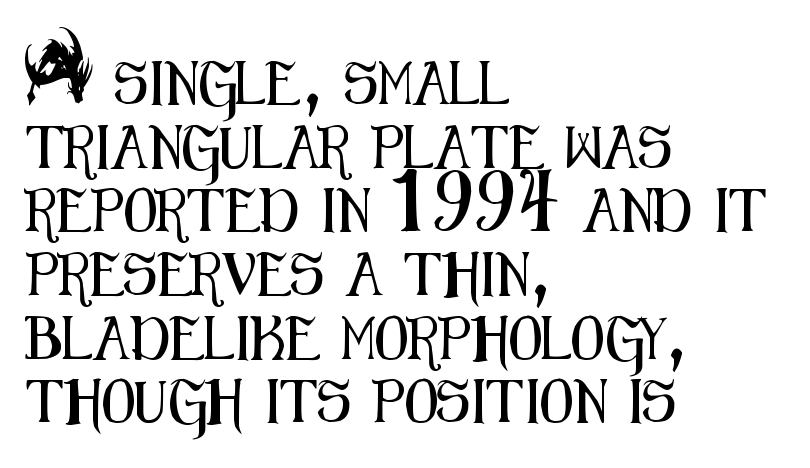
{"serif": "no", "italic": "no", "width": "condensed", "stroke_contrast": "medium", "x_height": "small", "monospaced": "no", "underline": "no", "align": "left", "line_spacing": "normal", "line_spacing_ratio": 1.48, "letter_spacing": "normal", "letter_spacing_em": 0.0, "glyph_px": 43}
